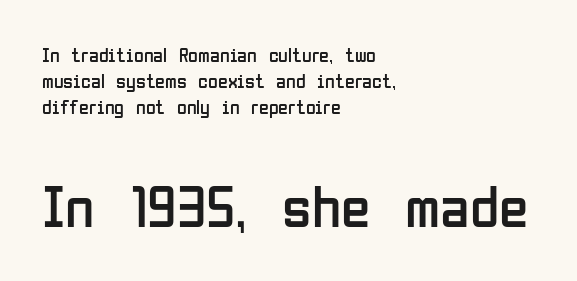
{"serif": "no", "italic": "no", "bold": "no", "weight": "regular", "width": "condensed", "stroke_contrast": "low", "x_height": "medium", "monospaced": "no", "underline": "no", "align": "left", "line_spacing": "normal", "line_spacing_ratio": 1.3, "letter_spacing": "normal", "letter_spacing_em": 0.0, "larger_block": "second", "size_ratio": 3.0, "glyph_px": 60}
